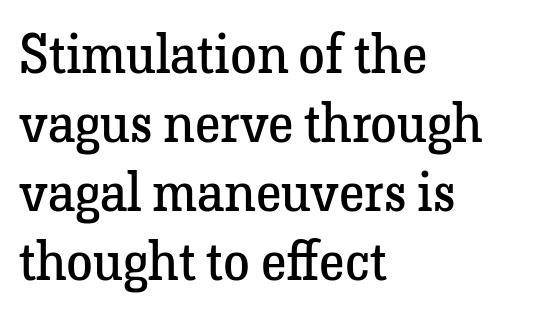
In terms of posture, this sample is upright. This sample keeps an unexceptional amount of space between lines. The typeface chosen for these lines features serifs. Proportional: the letters do not fall into vertical columns.
